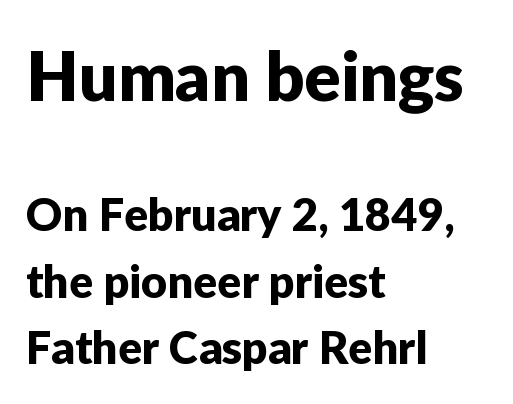
Q: Is the text italic (slanted)? A: No, it is upright.
Q: Is the typeface a serif or a sans-serif typeface? A: Sans-serif.
Q: Is the text underlined? A: No.
Q: How is the paragraph aligned? A: Left-aligned.
Q: Is the spacing between letters normal or unusually wide? A: Normal.
Q: Is the spacing between lines tight, normal or loose? A: Normal.
Q: Which block of text is set in a larger size, the first (top) or the second (bottom)? A: The first (top) one.
Q: Width (condensed, normal, or wide)? A: Normal.
Q: Stroke contrast? A: Low.
Q: x-height? A: Medium.
Q: Monospaced? A: No.
